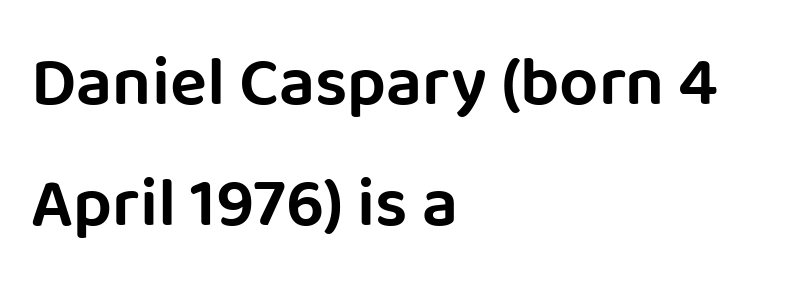
Varying glyph widths throughout — classic text-font behaviour. In terms of letterform style, serifs are entirely absent. Quick note: underline off. The axis of the letterforms is exactly vertical.
